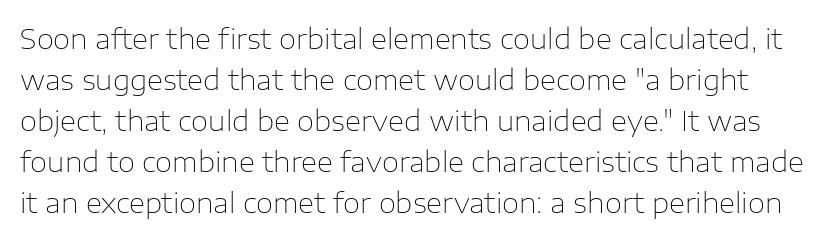
If you drew a line through each stem, it would be perfectly vertical. Anything drawn beneath the words? Only blank space. What kind of face is this? One without serifs — a sans. Ink coverage per letter is moderate at most. These lines are rendered in a variable-pitch font. The tracking reads as untouched default to a designer's eye.
